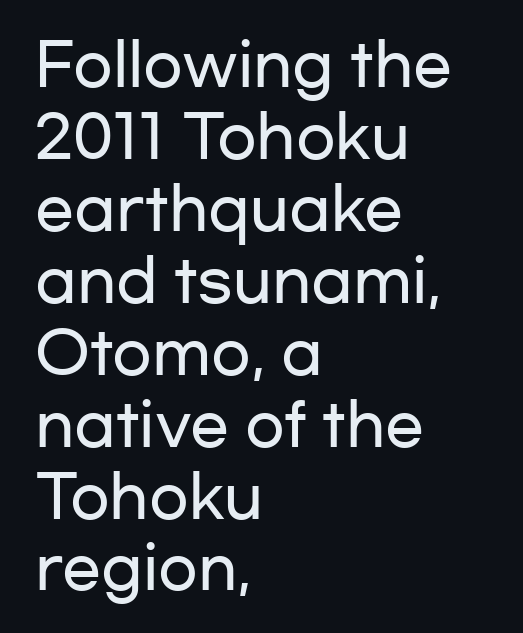
{"serif": "no", "italic": "no", "width": "wide", "stroke_contrast": "low", "x_height": "medium", "monospaced": "no", "underline": "no", "align": "left", "line_spacing_ratio": 1.24, "letter_spacing": "normal", "letter_spacing_em": 0.0, "glyph_px": 58}
